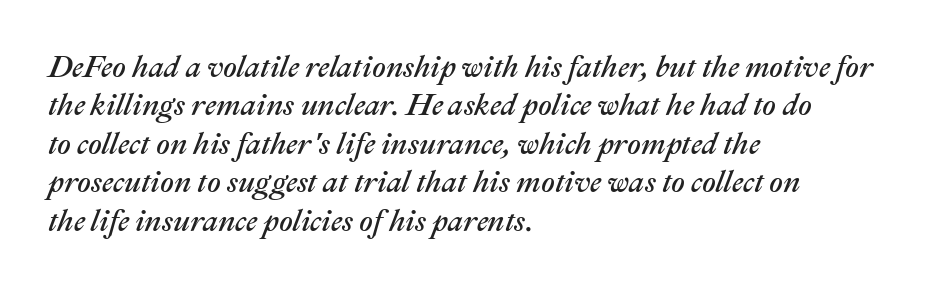
{"italic": "yes", "lean": "right", "slant_degrees": 22, "width": "normal", "stroke_contrast": "medium", "x_height": "medium", "monospaced": "no", "underline": "no", "align": "left", "line_spacing": "normal", "line_spacing_ratio": 1.28, "letter_spacing": "normal", "letter_spacing_em": 0.0, "glyph_px": 30}
